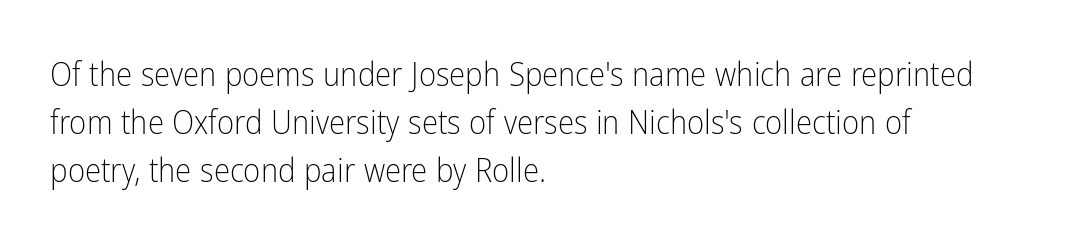
Q: Is the text bold? A: No.
Q: Is the text italic (slanted)? A: No, it is upright.
Q: Is the typeface a serif or a sans-serif typeface? A: Sans-serif.
Q: Is the text underlined? A: No.
Q: How is the paragraph aligned? A: Left-aligned.
Q: Is the spacing between letters normal or unusually wide? A: Normal.
Q: Is the spacing between lines tight, normal or loose? A: Normal.
Q: Width (condensed, normal, or wide)? A: Condensed.
Q: Stroke contrast? A: Low.
Q: x-height? A: Medium.
Q: Monospaced? A: No.
